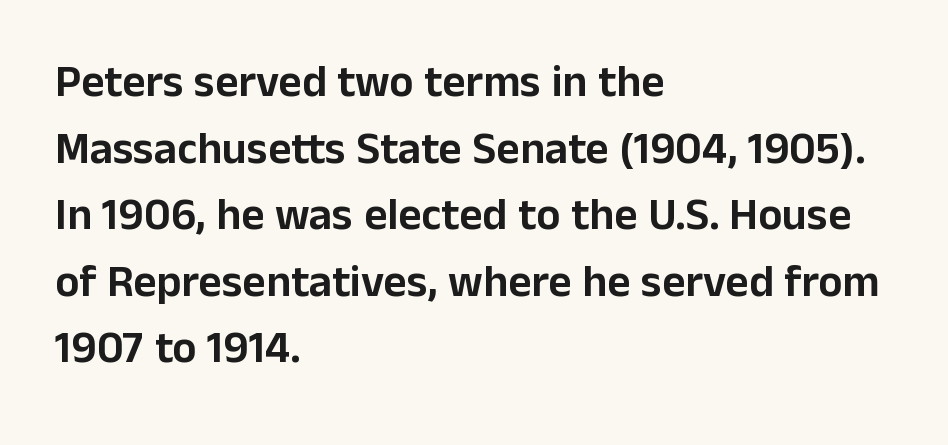
{"serif": "no", "italic": "no", "width": "normal", "stroke_contrast": "low", "x_height": "medium", "monospaced": "no", "underline": "no", "align": "left", "line_spacing": "normal", "line_spacing_ratio": 1.48, "letter_spacing": "normal", "letter_spacing_em": 0.0, "glyph_px": 45}
